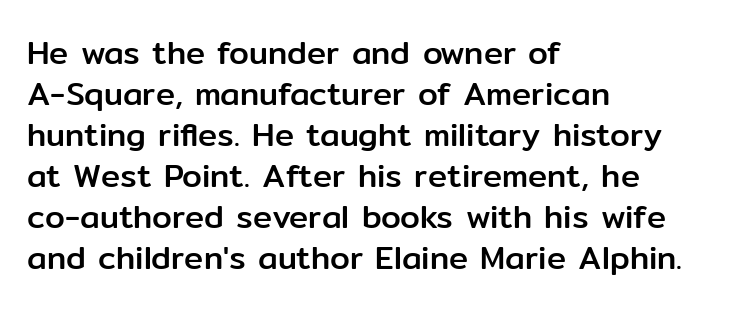
Q: Is the text italic (slanted)? A: No, it is upright.
Q: Is the typeface a serif or a sans-serif typeface? A: Sans-serif.
Q: Is the text underlined? A: No.
Q: How is the paragraph aligned? A: Left-aligned.
Q: Is the spacing between letters normal or unusually wide? A: Normal.
Q: Is the spacing between lines tight, normal or loose? A: Normal.
Q: Width (condensed, normal, or wide)? A: Normal.
Q: Stroke contrast? A: Low.
Q: x-height? A: Medium.
Q: Monospaced? A: No.
